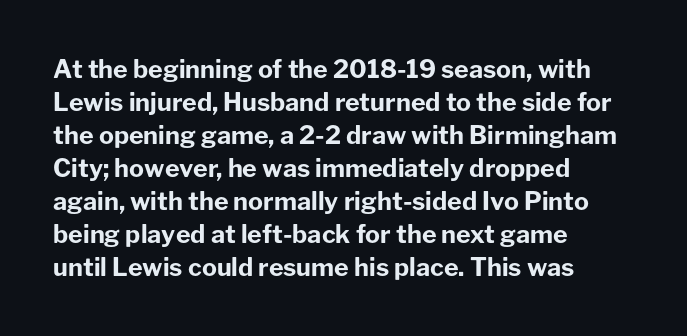
The image shows 25 px bold type, upright; set left-aligned, normal line spacing (1.32x), normal letter spacing, not underlined.
